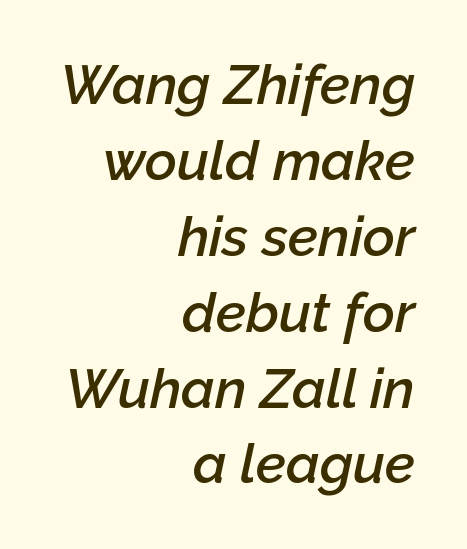
The image shows 55 px semibold type, italic (leaning right); set right-aligned, normal line spacing (1.38x), normal letter spacing, not underlined; low stroke contrast and a medium x-height.
